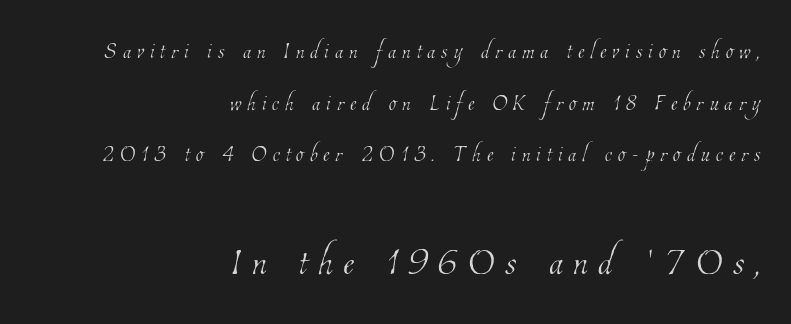
{"bold": "no", "weight": "thin", "width": "condensed", "stroke_contrast": "low", "x_height": "medium", "monospaced": "no", "underline": "no", "align": "right", "line_spacing_ratio": 1.72, "letter_spacing": "wide", "letter_spacing_em": 0.2, "larger_block": "second", "size_ratio": 1.73, "glyph_px": 52}
